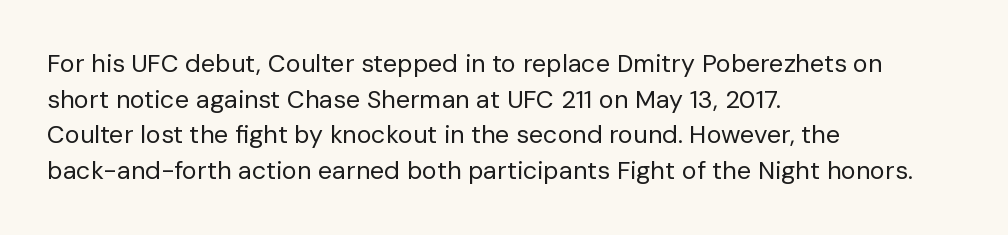
No word sits above an underline. These lines stack with their left ends in a neat column. The line-height multiplier appears to be the usual default. Ordinary non-slanted type is in use. Students, note that the glyphs here touch the page at normal intervals.
